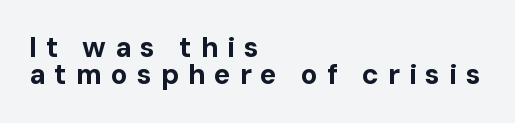
Q: Is the text bold? A: Yes.
Q: Is the text italic (slanted)? A: No, it is upright.
Q: Is the typeface a serif or a sans-serif typeface? A: Sans-serif.
Q: Is the text underlined? A: No.
Q: How is the paragraph aligned? A: Left-aligned.
Q: Is the spacing between letters normal or unusually wide? A: Unusually wide.
Q: Is the spacing between lines tight, normal or loose? A: Tight.
Q: Width (condensed, normal, or wide)? A: Normal.
Q: Stroke contrast? A: Low.
Q: x-height? A: Medium.
Q: Monospaced? A: No.
